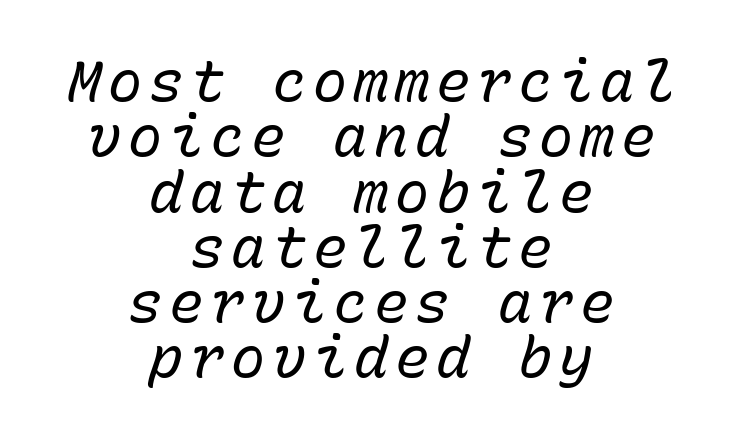
A bare baseline throughout the passage. The text carries the slant typical of an italic or oblique font. Here the designer chose a console-style face with uniform glyph widths. Typeset on center — no edge is straight.
